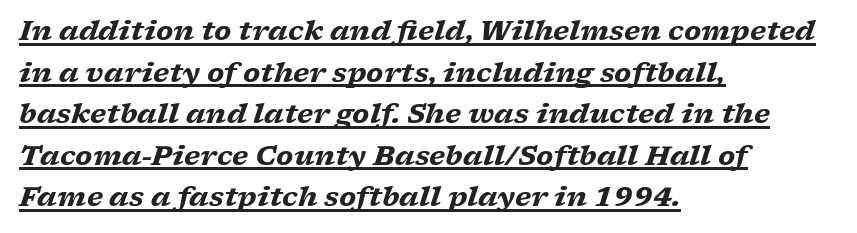
Short and long lines alike share a common starting point at left. Between one letter and the next there's only the usual sliver of space. Notice how the stems are inclined rather than vertical — that's the hallmark of italics. Reading down the column, the eye jumps a familiar distance to each next line. How heavy is the stroke? Heavy — this is a bold.
